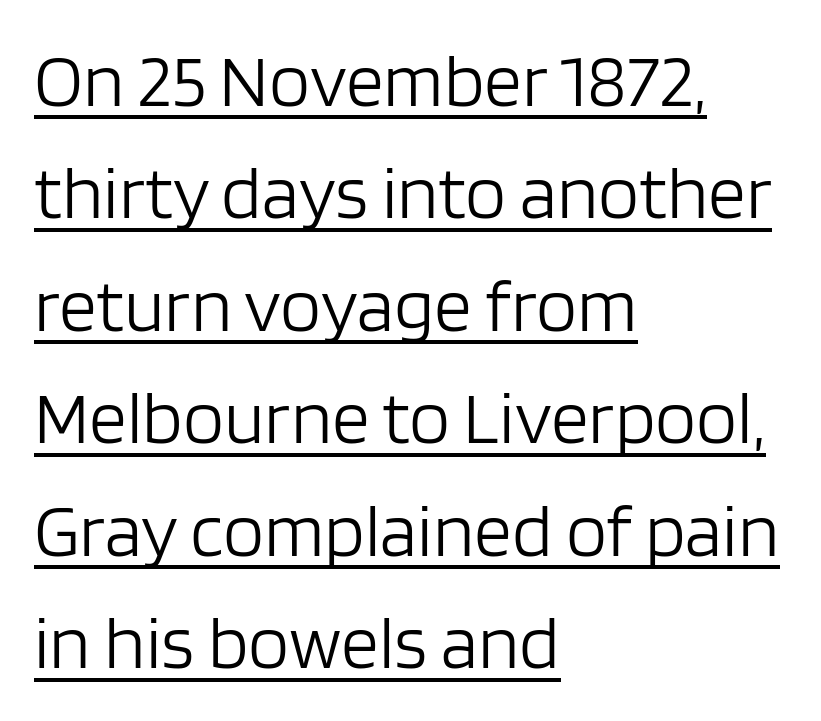
Q: Is the text bold? A: No.
Q: Is the text italic (slanted)? A: No, it is upright.
Q: Is the typeface a serif or a sans-serif typeface? A: Sans-serif.
Q: Is the text underlined? A: Yes.
Q: How is the paragraph aligned? A: Left-aligned.
Q: Is the spacing between letters normal or unusually wide? A: Normal.
Q: Is the spacing between lines tight, normal or loose? A: Normal.
Q: Width (condensed, normal, or wide)? A: Normal.
Q: Stroke contrast? A: Low.
Q: x-height? A: Large.
Q: Monospaced? A: No.
